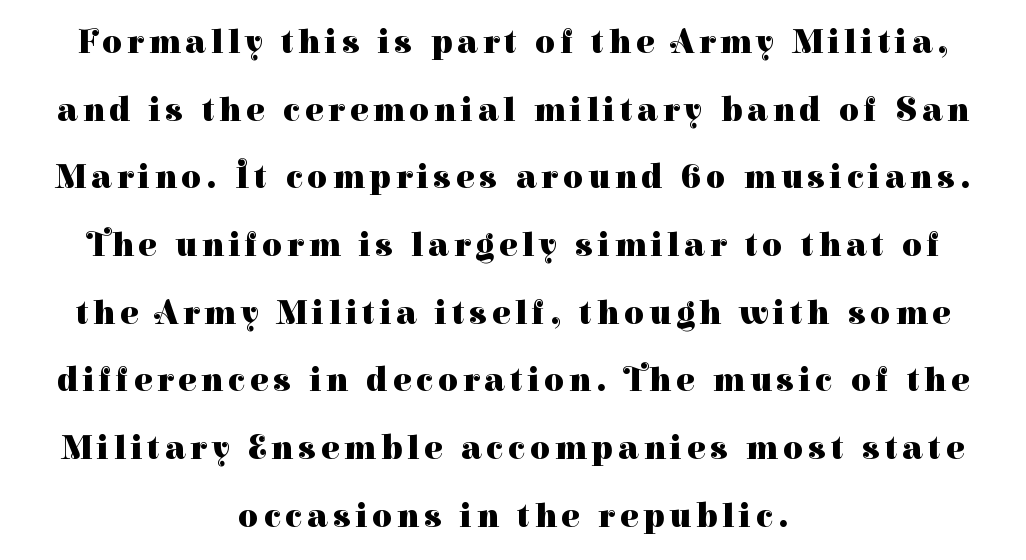
Upright lettering throughout. Examine the stroke ends and you'll spot serifs. Short and long lines alike share a common midpoint. Every letter is thick-stroked: bold, no question. A typesetter would call this proportional, since set widths differ per character. Notice the wide empty band between every row — that's loose leading.
